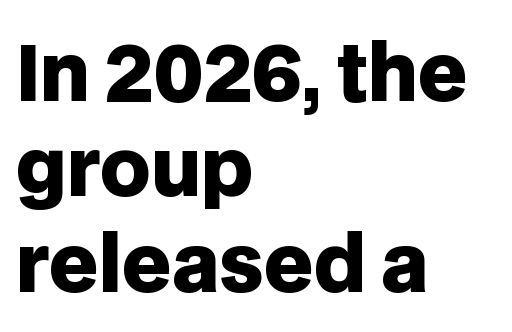
Q: Is the text bold? A: Yes.
Q: Is the text italic (slanted)? A: No, it is upright.
Q: Is the typeface a serif or a sans-serif typeface? A: Sans-serif.
Q: Is the text underlined? A: No.
Q: How is the paragraph aligned? A: Left-aligned.
Q: Is the spacing between letters normal or unusually wide? A: Normal.
Q: Width (condensed, normal, or wide)? A: Normal.
Q: Stroke contrast? A: Low.
Q: x-height? A: Large.
Q: Monospaced? A: No.
